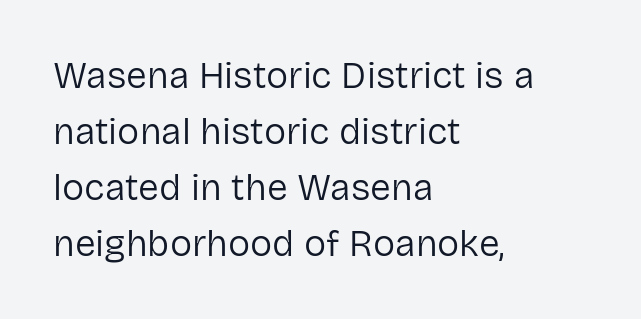
Q: Is the text bold? A: No.
Q: Is the text italic (slanted)? A: No, it is upright.
Q: Is the typeface a serif or a sans-serif typeface? A: Sans-serif.
Q: Is the text underlined? A: No.
Q: How is the paragraph aligned? A: Left-aligned.
Q: Is the spacing between letters normal or unusually wide? A: Normal.
Q: Is the spacing between lines tight, normal or loose? A: Normal.
Q: Width (condensed, normal, or wide)? A: Normal.
Q: Stroke contrast? A: Low.
Q: x-height? A: Medium.
Q: Monospaced? A: No.
